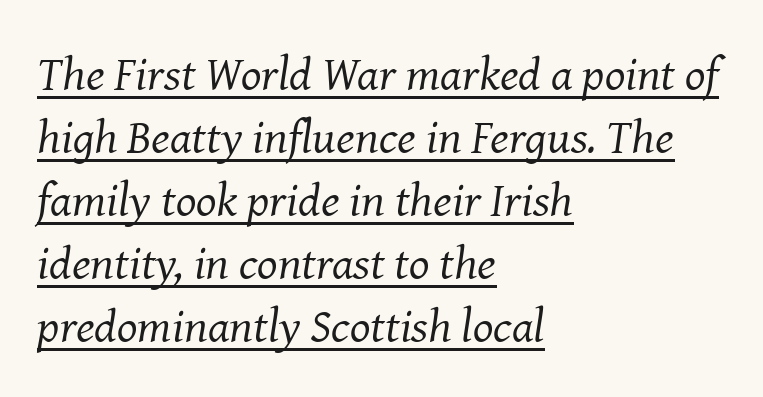
{"serif": "yes", "italic": "yes", "lean": "right", "slant_degrees": 8, "bold": "no", "weight": "regular", "width": "normal", "stroke_contrast": "medium", "x_height": "medium", "monospaced": "no", "underline": "yes", "align": "left", "line_spacing": "normal", "line_spacing_ratio": 1.31, "letter_spacing": "normal", "letter_spacing_em": 0.0, "glyph_px": 48}
